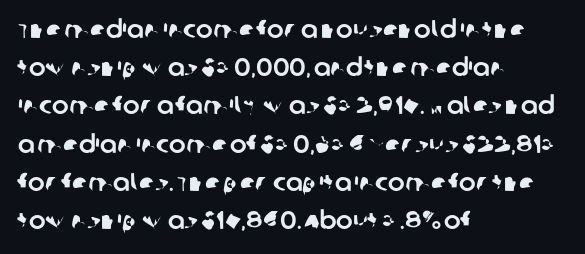
{"underline": "no", "align": "left", "line_spacing": "normal", "line_spacing_ratio": 1.53, "letter_spacing": "normal", "letter_spacing_em": 0.0, "glyph_px": 25}
